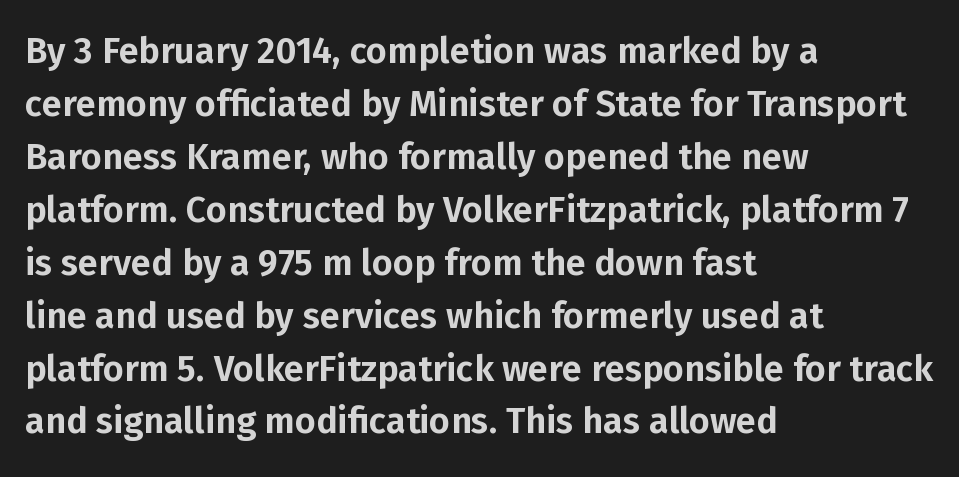
{"serif": "no", "italic": "no", "width": "normal", "stroke_contrast": "low", "x_height": "medium", "monospaced": "no", "underline": "no", "align": "left", "line_spacing": "normal", "line_spacing_ratio": 1.47, "letter_spacing": "normal", "letter_spacing_em": 0.0, "glyph_px": 36}
